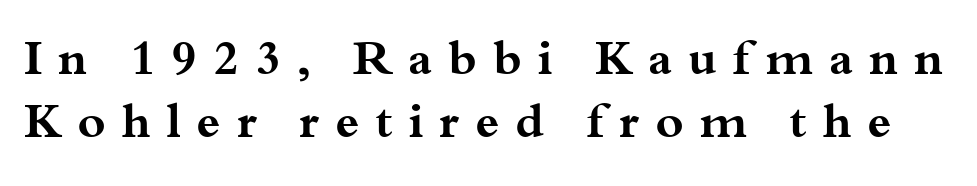
Heft: maximum for text — a bold. Compared with typical paragraphs, the rows here are spaced about the same. Is there any slant? The stems are plumb. The baseline area is clear. Think of a printed novel: that variable character pitch is what you see here. These lines have a slow, spaced-out rhythm from letter to letter.
